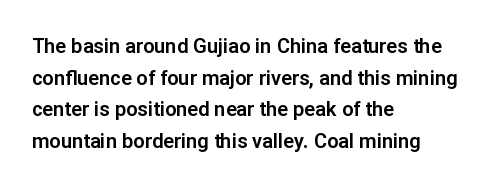
{"italic": "no", "underline": "no", "align": "left", "line_spacing": "normal", "line_spacing_ratio": 1.58, "letter_spacing": "normal", "letter_spacing_em": 0.0, "glyph_px": 20}
